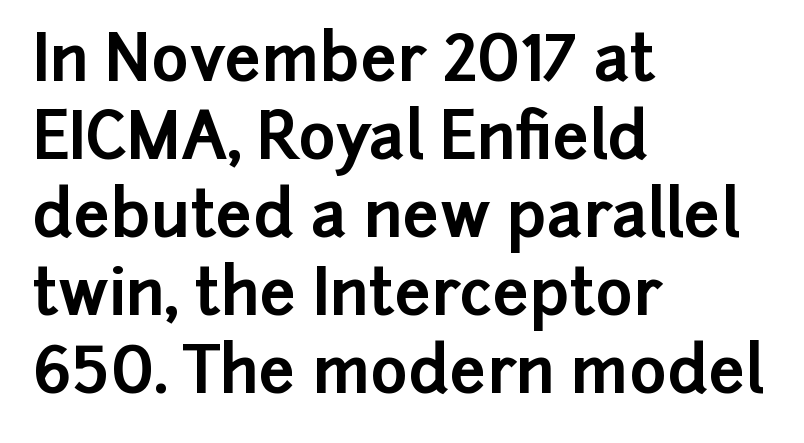
The image shows 64 px bold sans-serif type, upright; set left-aligned, line spacing 1.22x, normal letter spacing, not underlined; low stroke contrast and a medium x-height.
